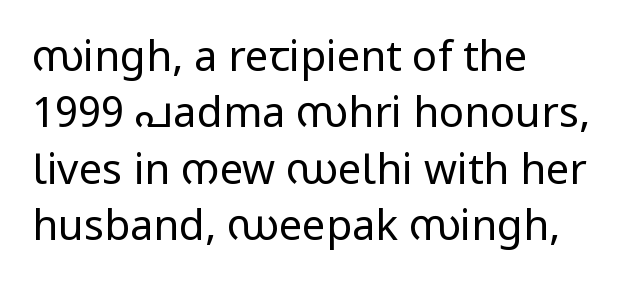
The image shows 42 px regular-weight sans-serif type, upright; set left-aligned, normal line spacing (1.34x), normal letter spacing, not underlined; low stroke contrast and a medium x-height.
